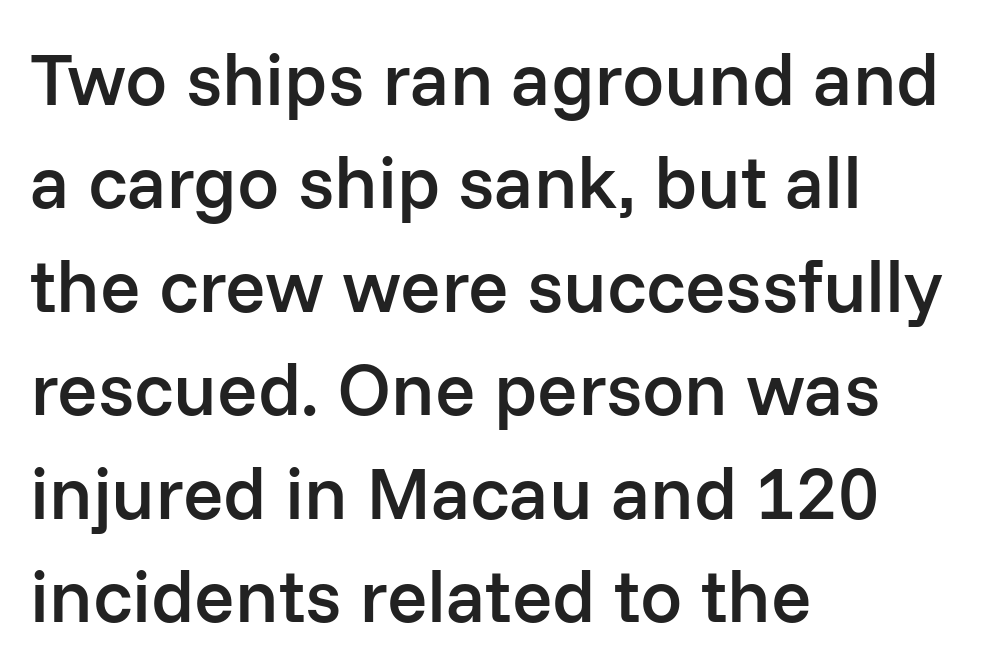
Q: Is the text bold? A: Semi-bold.
Q: Is the text italic (slanted)? A: No, it is upright.
Q: Is the typeface a serif or a sans-serif typeface? A: Sans-serif.
Q: Is the text underlined? A: No.
Q: How is the paragraph aligned? A: Left-aligned.
Q: Is the spacing between letters normal or unusually wide? A: Normal.
Q: Is the spacing between lines tight, normal or loose? A: Normal.
Q: Width (condensed, normal, or wide)? A: Normal.
Q: Stroke contrast? A: Low.
Q: x-height? A: Medium.
Q: Monospaced? A: No.
